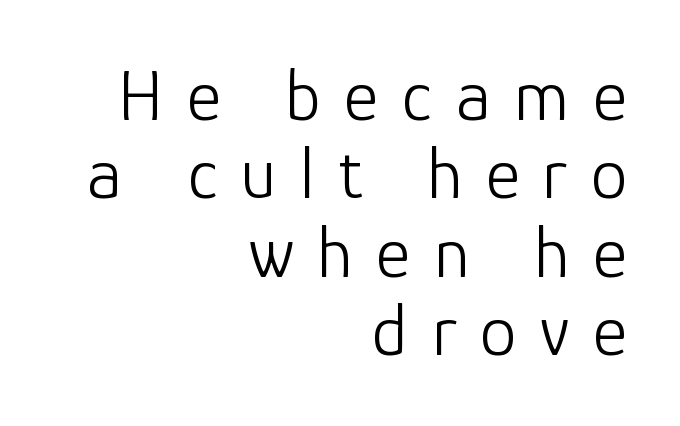
Check where the strokes stop: nothing finishes them off — pure sans. Here the designer chose a conventional face with non-uniform glyph widths. This sample trades vertical openness for compactness between lines. There is plenty of visible air inserted between adjacent glyphs. The strokes carry an ordinary text weight at most. This sample uses an upright cut, with every glyph sitting square on the baseline.
